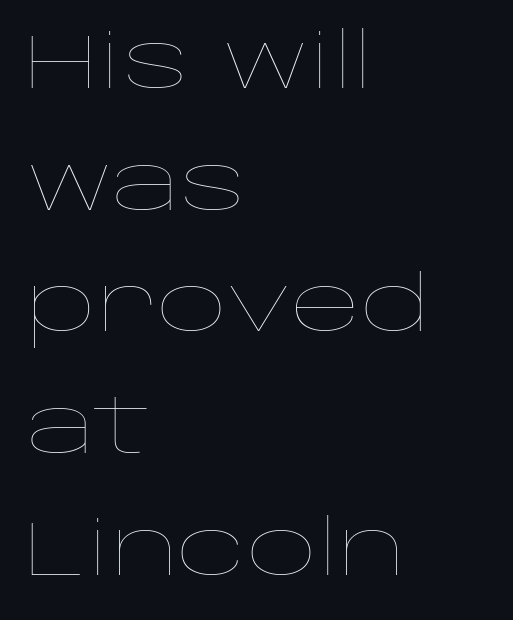
{"italic": "no", "bold": "no", "weight": "thin", "width": "wide", "stroke_contrast": "low", "x_height": "large", "monospaced": "no", "underline": "no", "align": "left", "line_spacing": "normal", "line_spacing_ratio": 1.58, "letter_spacing": "normal", "letter_spacing_em": 0.0, "glyph_px": 77}
